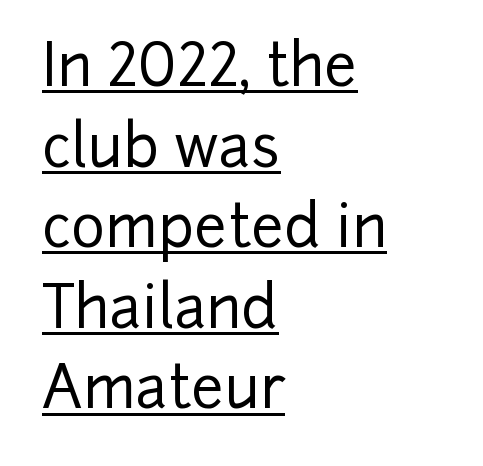
The letters carry no serifs — their stems end cleanly without finishing strokes. Honestly, the letter spacing is just normal — you wouldn't notice it. Compared with typical paragraphs, the rows here are spaced about the same. Tall strokes in this sample are plumb rather than angled. Alignment: flush left. The rendered words wear a rule along their underside.
